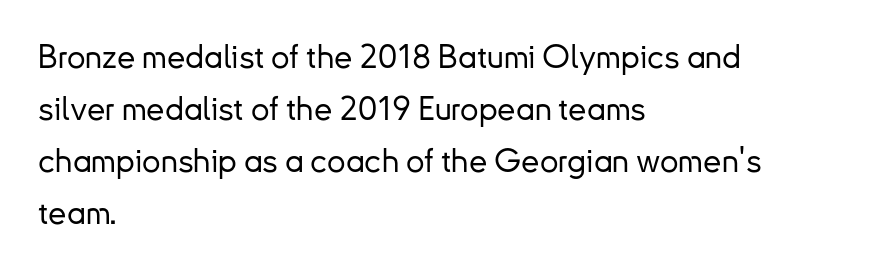
{"serif": "no", "italic": "no", "width": "normal", "stroke_contrast": "low", "x_height": "small", "monospaced": "no", "underline": "no", "align": "left", "line_spacing": "normal", "line_spacing_ratio": 1.58, "letter_spacing": "normal", "letter_spacing_em": 0.0, "glyph_px": 33}
